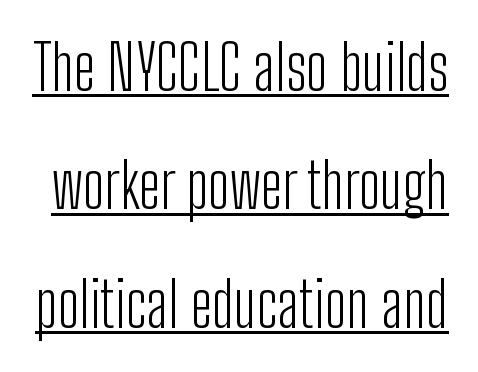
The image shows 62 px light, condensed sans-serif type, upright; set loose line spacing (1.91x), normal letter spacing, underlined; low stroke contrast and a medium x-height.
